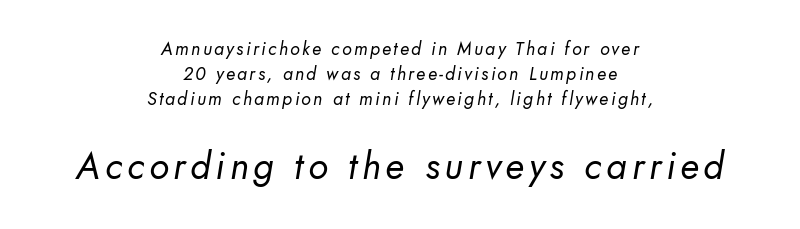
Q: Is the text bold? A: No.
Q: Is the typeface a serif or a sans-serif typeface? A: Sans-serif.
Q: Is the text underlined? A: No.
Q: How is the paragraph aligned? A: Centered.
Q: Is the spacing between lines tight, normal or loose? A: Normal.
Q: Which block of text is set in a larger size, the first (top) or the second (bottom)? A: The second (bottom) one.
Q: Width (condensed, normal, or wide)? A: Normal.
Q: Stroke contrast? A: Low.
Q: x-height? A: Small.
Q: Monospaced? A: No.
